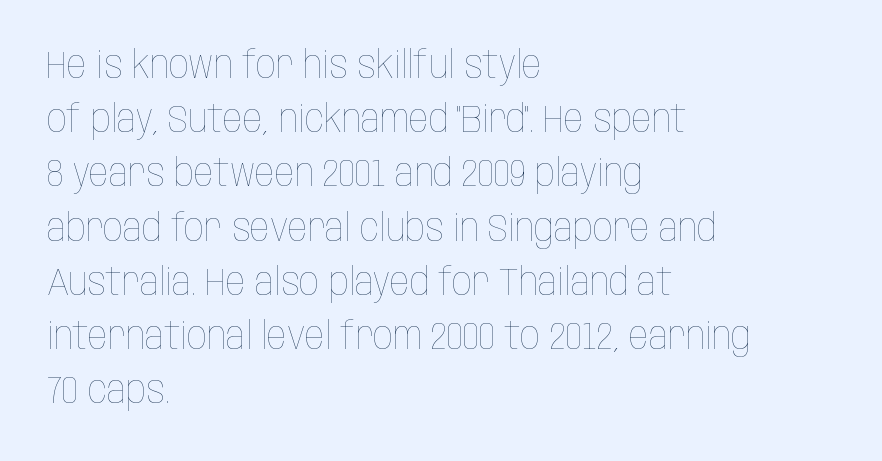
The line texture is even and compact thanks to regular tracking. Horizontally, the lines are justified to the leading edge only. It's the straight-up-and-down kind of type. Underline: absent. No letter is thick-stroked: the sample isn't bold. Reading down the column, the eye jumps a familiar distance to each next line.
